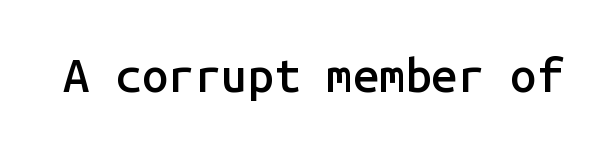
{"serif": "no", "italic": "no", "bold": "semi", "weight": "semibold", "width": "normal", "stroke_contrast": "low", "x_height": "medium", "monospaced": "yes", "underline": "no", "letter_spacing": "normal", "letter_spacing_em": 0.0, "glyph_px": 47}
